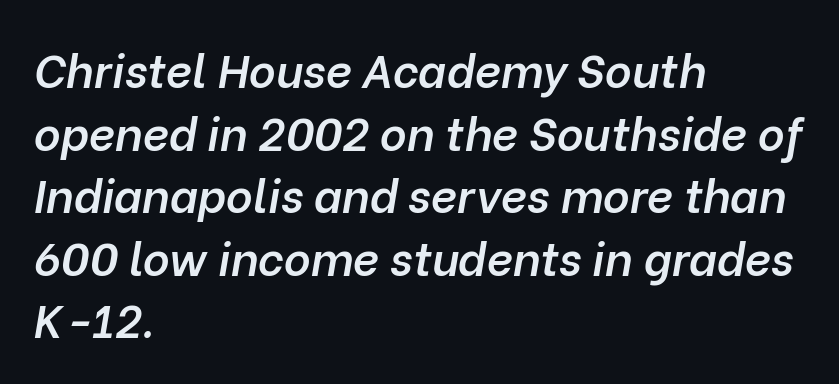
The image shows 46 px semibold type, italic (leaning right); set left-aligned, normal line spacing (1.36x), normal letter spacing, not underlined; low stroke contrast and a medium x-height.
